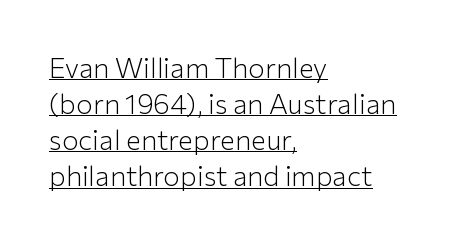
{"serif": "no", "italic": "no", "bold": "no", "weight": "light", "width": "normal", "stroke_contrast": "low", "x_height": "medium", "monospaced": "no", "underline": "yes", "align": "left", "line_spacing": "normal", "line_spacing_ratio": 1.29, "letter_spacing": "normal", "letter_spacing_em": 0.0, "glyph_px": 28}
